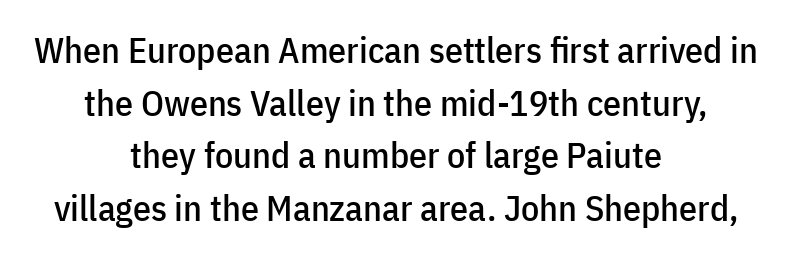
{"serif": "no", "italic": "no", "width": "condensed", "stroke_contrast": "low", "x_height": "medium", "monospaced": "no", "underline": "no", "align": "center", "line_spacing": "normal", "line_spacing_ratio": 1.46, "letter_spacing": "normal", "letter_spacing_em": 0.0, "glyph_px": 36}
